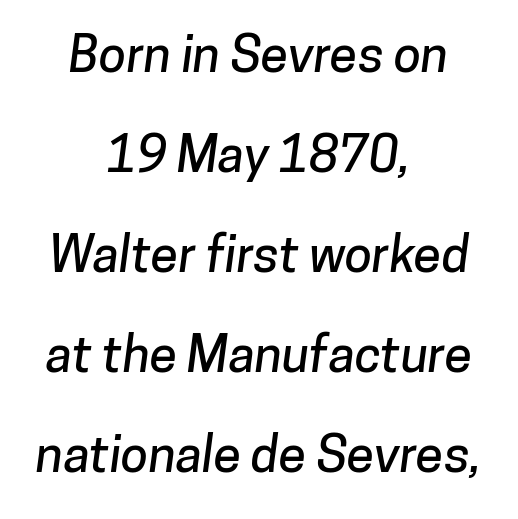
Q: Is the typeface a serif or a sans-serif typeface? A: Sans-serif.
Q: Is the text underlined? A: No.
Q: How is the paragraph aligned? A: Centered.
Q: Is the spacing between letters normal or unusually wide? A: Normal.
Q: Is the spacing between lines tight, normal or loose? A: Loose.
Q: Width (condensed, normal, or wide)? A: Normal.
Q: Stroke contrast? A: Low.
Q: x-height? A: Medium.
Q: Monospaced? A: No.
